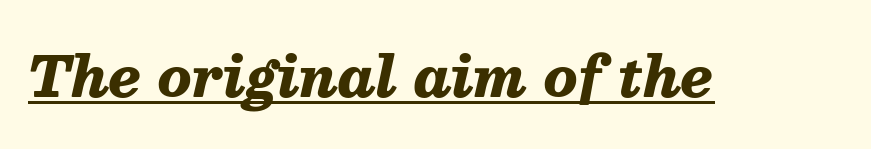
Every letter is thick-stroked: bold, no question. When letters slant like this, we call the style italic. Honestly, the letter spacing is just normal — you wouldn't notice it. Underlining? Definitely there. Spacing verdict: proportional, widths tailored to each character.
